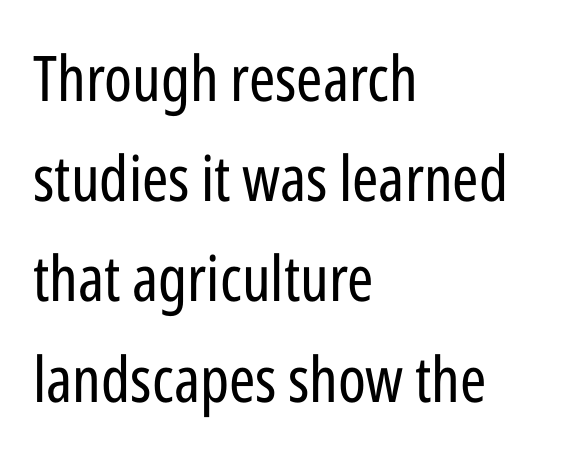
The image shows 63 px regular-weight, condensed sans-serif type, upright; set left-aligned, normal line spacing (1.59x), normal letter spacing, not underlined; low stroke contrast and a medium x-height.
